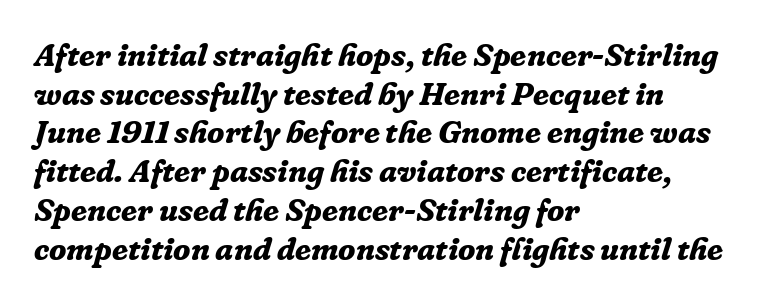
Students, this is bold: see how much ink each stroke carries. Little horizontal feet cap the strokes, marking this as serif type. The face used here is proportionally spaced, like ordinary book or web type. Every character sits at an angle, as italics do.
